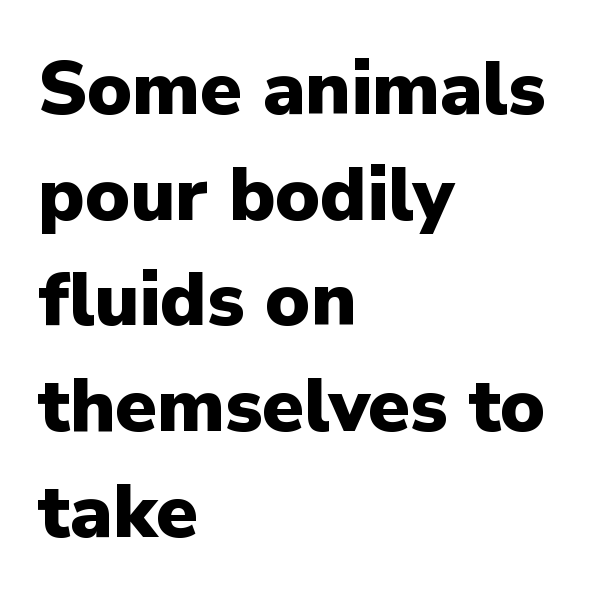
Q: Is the text bold? A: Yes.
Q: Is the text italic (slanted)? A: No, it is upright.
Q: Is the typeface a serif or a sans-serif typeface? A: Sans-serif.
Q: Is the text underlined? A: No.
Q: How is the paragraph aligned? A: Left-aligned.
Q: Is the spacing between letters normal or unusually wide? A: Normal.
Q: Is the spacing between lines tight, normal or loose? A: Normal.
Q: Width (condensed, normal, or wide)? A: Normal.
Q: Stroke contrast? A: Low.
Q: x-height? A: Medium.
Q: Monospaced? A: No.
